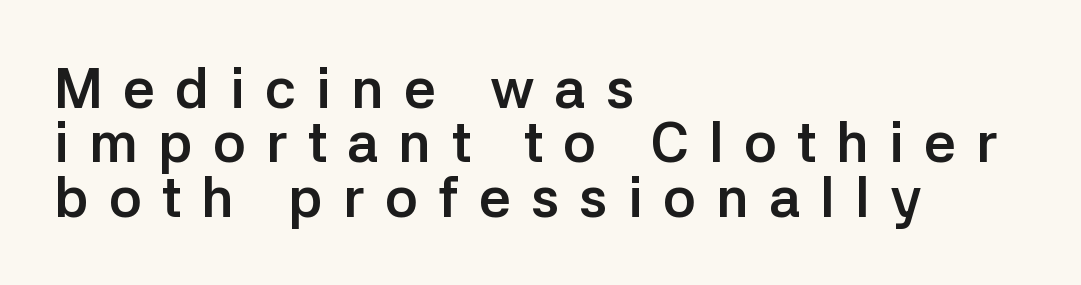
The image shows 56 px semibold sans-serif type, upright; set left-aligned, tight line spacing (0.97x), unusually wide letter spacing (+0.36 em), not underlined; low stroke contrast and a medium x-height.
